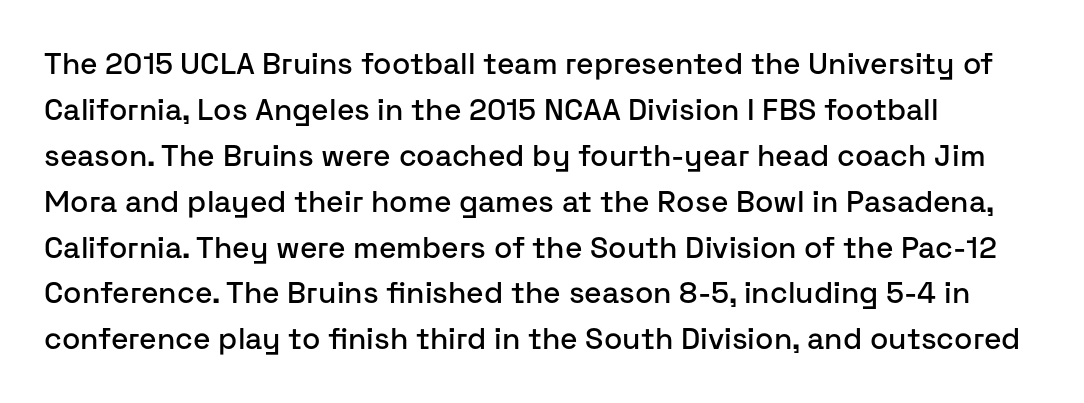
Q: Is the text italic (slanted)? A: No, it is upright.
Q: Is the typeface a serif or a sans-serif typeface? A: Sans-serif.
Q: Is the text underlined? A: No.
Q: How is the paragraph aligned? A: Left-aligned.
Q: Is the spacing between letters normal or unusually wide? A: Normal.
Q: Is the spacing between lines tight, normal or loose? A: Normal.
Q: Width (condensed, normal, or wide)? A: Normal.
Q: Stroke contrast? A: Low.
Q: x-height? A: Medium.
Q: Monospaced? A: No.
